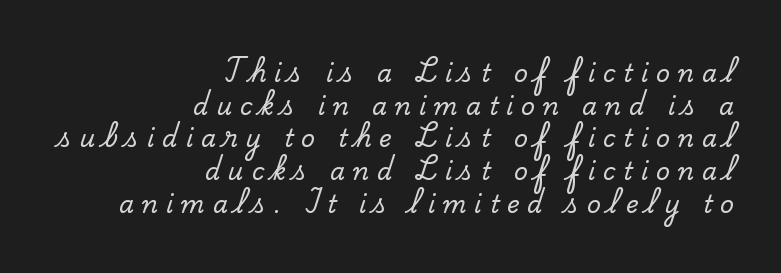
The image shows 24 px text type; set right-aligned, normal line spacing (1.36x), unusually wide letter spacing (+0.33 em), not underlined.
